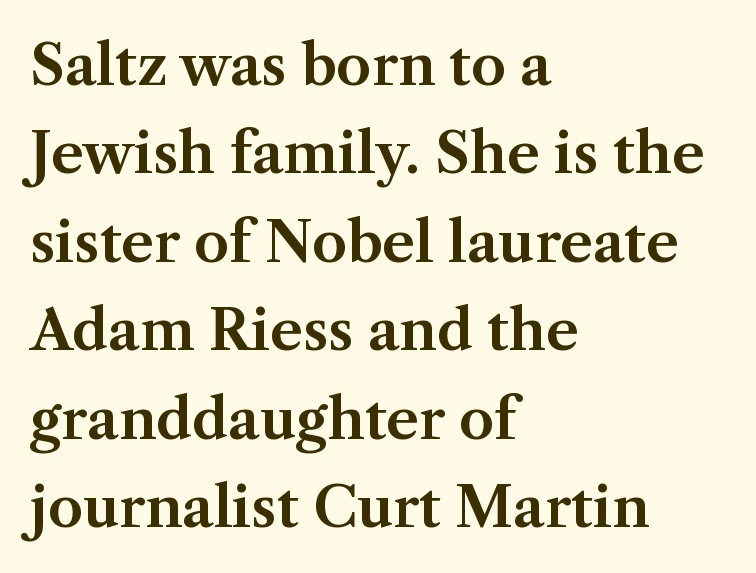
Nobody drew a line under any word here. Posture: upright roman. I'd call this a serif setting — the letters wear small feet. Whoever set this chose a conventional vertical rhythm. Caption: standard tracking, unaltered. Is this a fixed-width face? No — the glyphs have proportional, varying widths.
